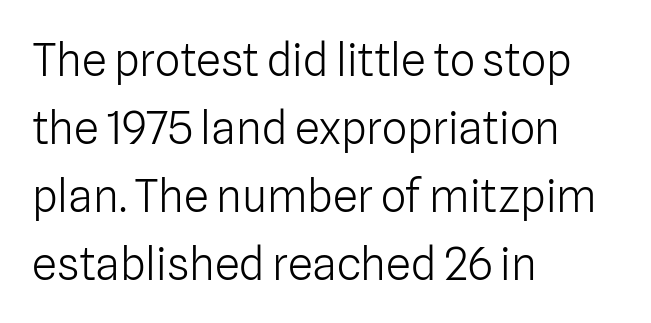
The text was rendered using a sans face with plain stroke endings. Each word holds together tightly as a unit, with standard inter-letter gaps. Each row of text sits above clean, open space. Compared with a typical body face, this is equally light or lighter still. The rows are spaced the way most documents space them.
